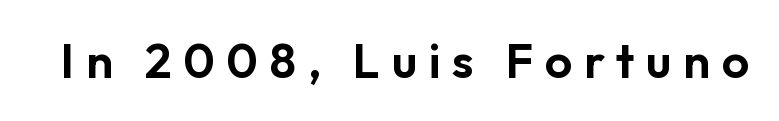
The specimen omits any rule beneath the text block's lines. A typesetter would label this face a sans. Characters follow at a spacing far wider than the type designer built in. Each letter keeps its own natural width here, so spacing adapts to shape.
